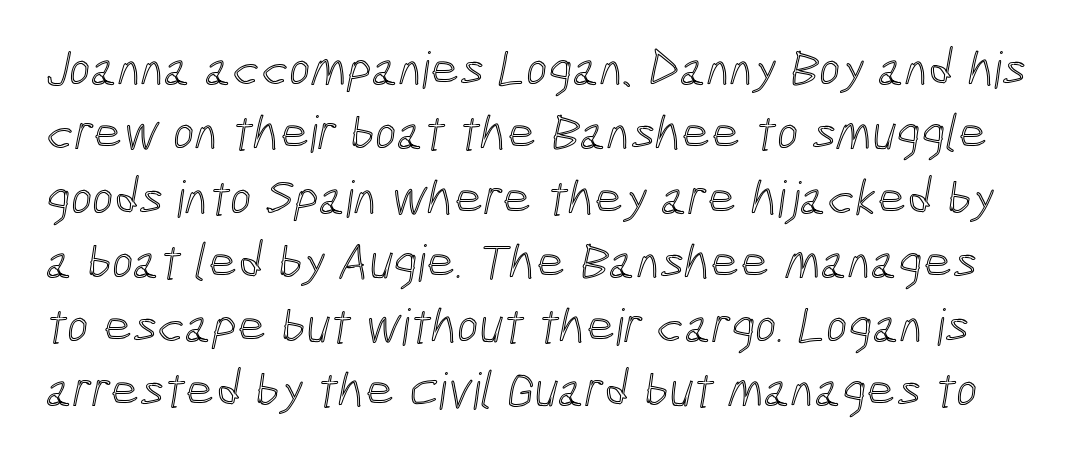
The image shows 51 px condensed type; set normal line spacing (1.26x), normal letter spacing, not underlined; a medium x-height.
